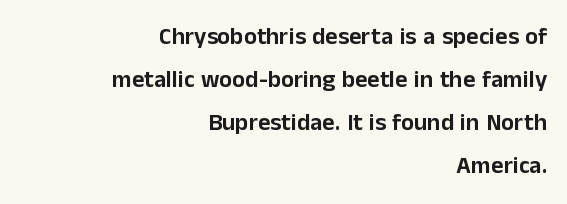
Q: Is the text italic (slanted)? A: No, it is upright.
Q: Is the text underlined? A: No.
Q: How is the paragraph aligned? A: Right-aligned.
Q: Is the spacing between letters normal or unusually wide? A: Normal.
